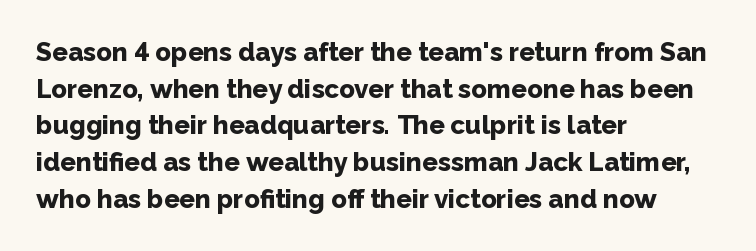
The image shows 26 px bold type, upright; set left-aligned, normal line spacing (1.41x), normal letter spacing, not underlined.
